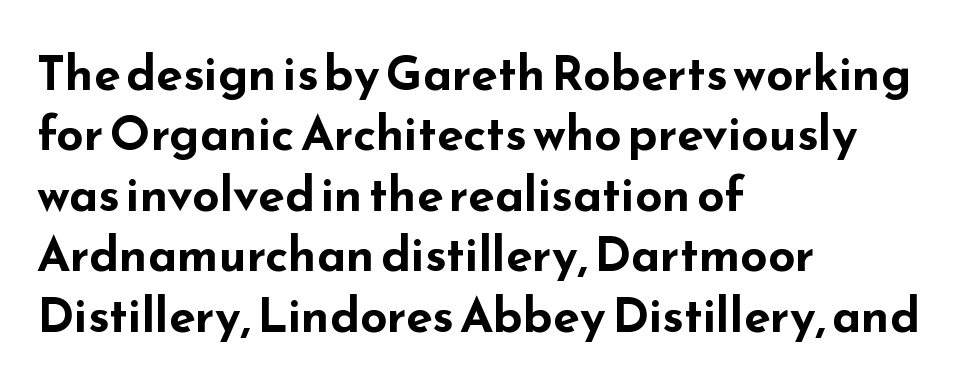
The image shows 48 px bold, wide sans-serif type, upright; set left-aligned, normal line spacing (1.26x), normal letter spacing, not underlined; low stroke contrast and a small x-height.
